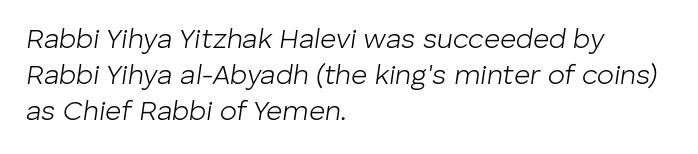
Q: Is the text bold? A: No.
Q: Is the text italic (slanted)? A: Yes, it leans right by about 8 degrees.
Q: Is the text underlined? A: No.
Q: How is the paragraph aligned? A: Left-aligned.
Q: Is the spacing between letters normal or unusually wide? A: Normal.
Q: Is the spacing between lines tight, normal or loose? A: Normal.
Q: Width (condensed, normal, or wide)? A: Normal.
Q: Stroke contrast? A: Low.
Q: x-height? A: Medium.
Q: Monospaced? A: No.
